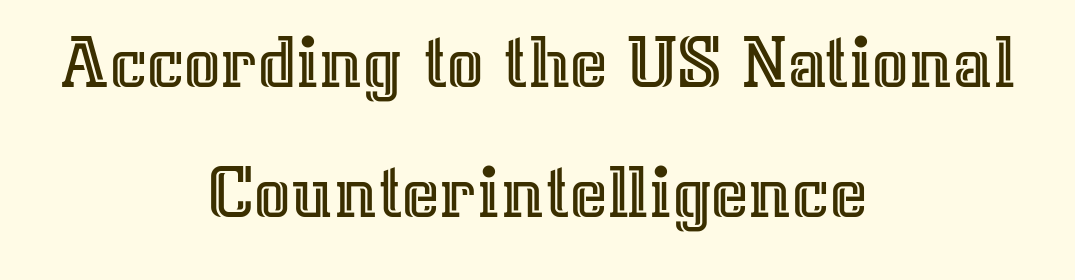
The image shows 80 px text type, upright; set centered, normal line spacing (1.63x), normal letter spacing, not underlined; a medium x-height.
